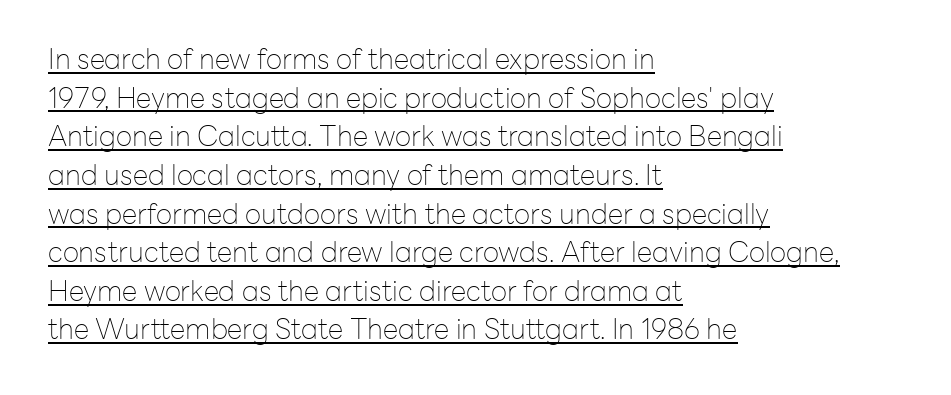
The leading is moderate, giving the passage an even texture. Every row of glyphs begins at an identical x-position on the left. Observe the absence of serifs on each vertical stroke in this sample. Tall strokes in this sample are plumb rather than angled. This sample has the flowing, uneven cadence of proportional lettering. Every word sits above its own underline.
